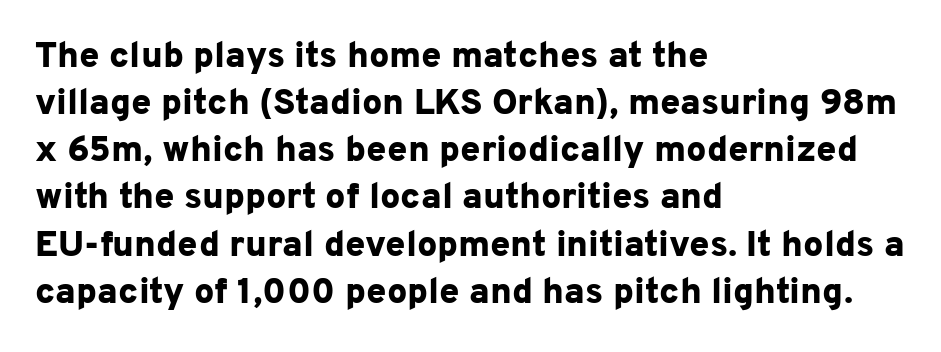
{"serif": "no", "italic": "no", "bold": "yes", "weight": "bold", "width": "normal", "stroke_contrast": "low", "x_height": "medium", "monospaced": "no", "underline": "no", "align": "left", "line_spacing": "normal", "line_spacing_ratio": 1.31, "letter_spacing": "normal", "letter_spacing_em": 0.0, "glyph_px": 36}
